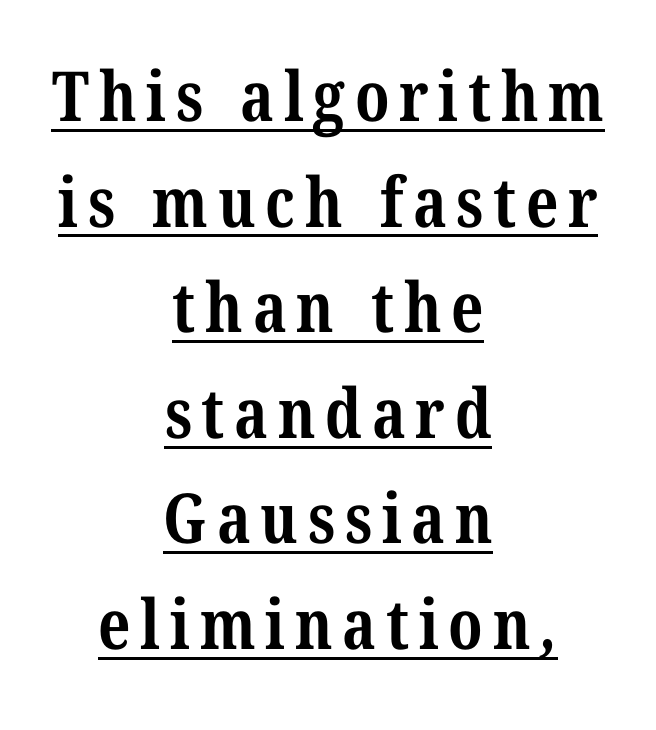
{"serif": "yes", "bold": "yes", "weight": "bold", "width": "condensed", "stroke_contrast": "medium", "x_height": "medium", "monospaced": "no", "underline": "yes", "align": "center", "line_spacing": "normal", "line_spacing_ratio": 1.53, "glyph_px": 69}
